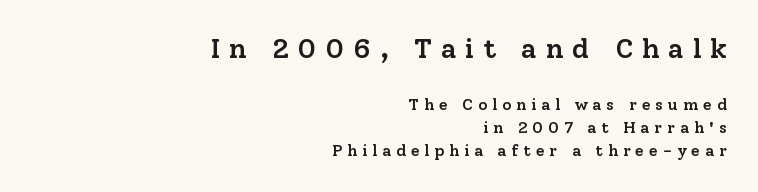
Proportional: the letters do not fall into vertical columns. The earlier block is typeset at a bigger size than the later block. Substantial extra tracking has been applied to these lines. Compared with a flush-left layout, this one pins lines to the opposite, right side.
